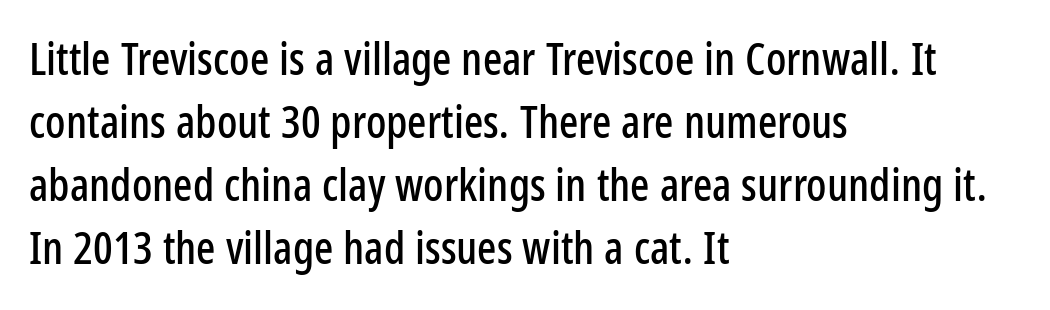
The image shows 45 px condensed sans-serif type, upright; set left-aligned, normal line spacing (1.4x), normal letter spacing, not underlined; low stroke contrast and a medium x-height.
